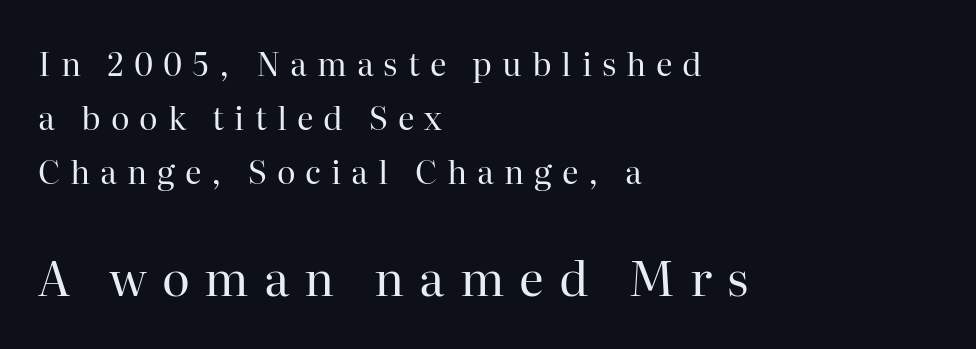
Check the space under the baseline: it is left empty. A typesetter would mark this as roman, not italic. Here the glyphs are tracked loosely, breaking word shapes into spaced letters. Looks like regular typesetting: each glyph gets only the width it needs. Serifs: yes, visible at the terminals of the letterforms.
